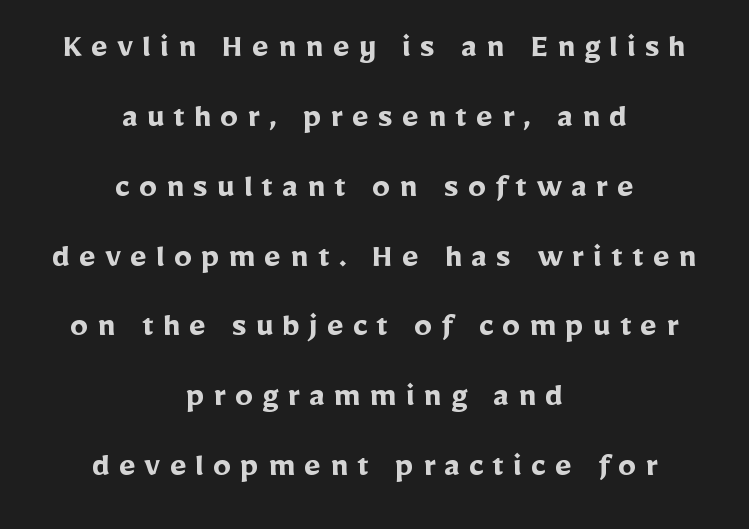
{"serif": "no", "italic": "no", "bold": "yes", "weight": "semibold", "width": "normal", "stroke_contrast": "low", "x_height": "medium", "monospaced": "no", "underline": "no", "align": "center", "line_spacing": "loose", "line_spacing_ratio": 1.94, "letter_spacing": "wide", "letter_spacing_em": 0.25, "glyph_px": 36}
